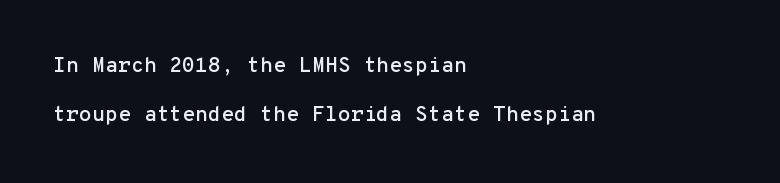
Caption: standard tracking, unaltered. The typesetter chose a ragged-right arrangement here. Lines of text with bare space underneath. If you drew a line through each stem, it would be perfectly vertical. How would I describe the line gaps? Wide and relaxed.
